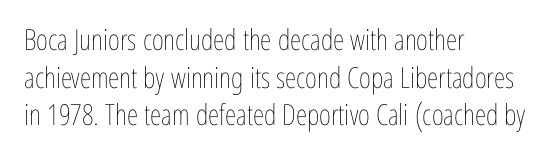
Students, observe: this is what conventionally led text looks like. Reading down the block, your eye returns to a fixed left position each line. Unmarked baselines from the first word to the last. No chunkiness to these letters — they're not bold.
